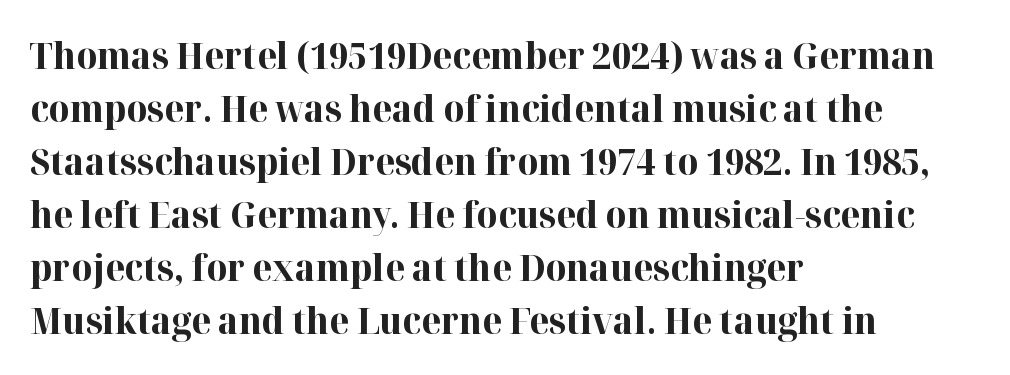
The image shows 36 px bold serif type, upright; set left-aligned, normal line spacing (1.47x), normal letter spacing, not underlined; high stroke contrast and a medium x-height.
